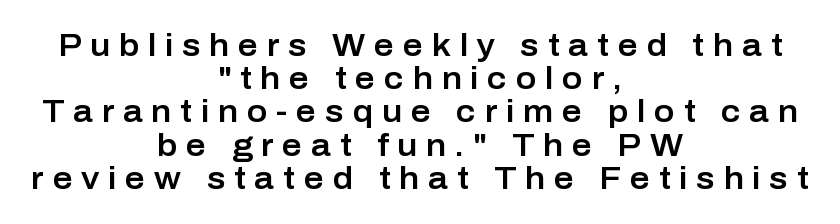
These lines are rendered in a variable-pitch font. Words float on clear page, feet unadorned. Rendered with straight, roman letterforms. A typesetter would call this leading minimal, almost set solid. Display-style spreading of the glyphs; the letterfit is very open.
